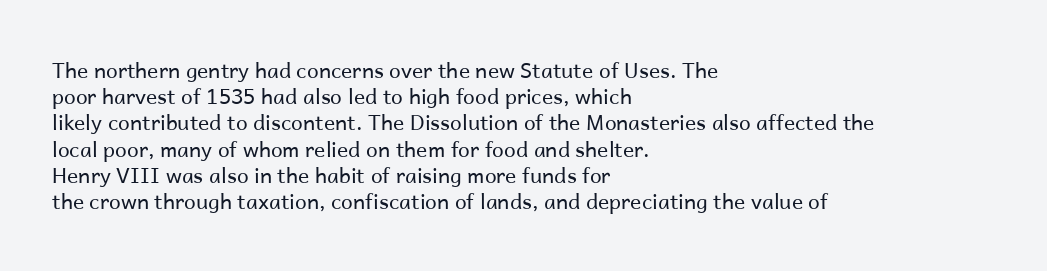
Does extra space separate the letters? No, they use regular spacing. Layout note: lines flush left. The area under the type is left untouched. This reads as an unemphasized weight, regular at the heaviest. This is roman type, the default non-slanted kind. Vertical spacing — default.
